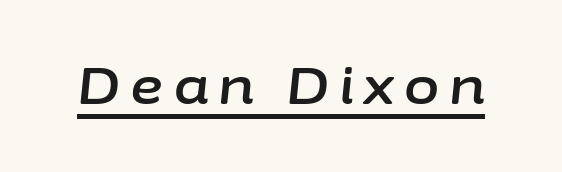
{"italic": "yes", "lean": "right", "slant_degrees": 6, "width": "normal", "stroke_contrast": "low", "x_height": "medium", "monospaced": "no", "underline": "yes", "letter_spacing": "wide", "letter_spacing_em": 0.2, "glyph_px": 51}
